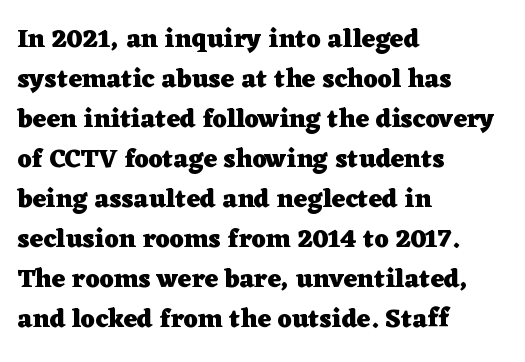
Q: Is the text bold? A: Yes.
Q: Is the text italic (slanted)? A: No, it is upright.
Q: Is the text underlined? A: No.
Q: How is the paragraph aligned? A: Left-aligned.
Q: Is the spacing between letters normal or unusually wide? A: Normal.
Q: Is the spacing between lines tight, normal or loose? A: Normal.
